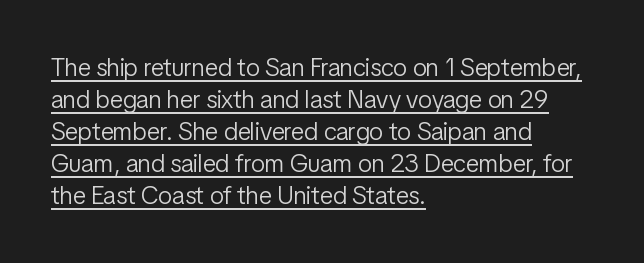
A typesetter would call this leading conventional body-copy spacing. Ordinary non-slanted type is in use. Honestly, the underline is the first thing you notice here. Ink coverage per letter is moderate at most. Left-aligned paragraph, ragged on the right.
